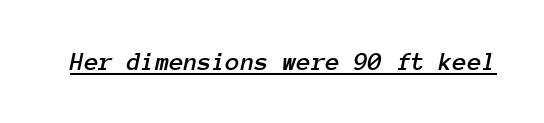
The face used here appears with an underline applied. Default kerning and tracking; the words read as compact shapes. Yep, that's italic — everything's leaning.
